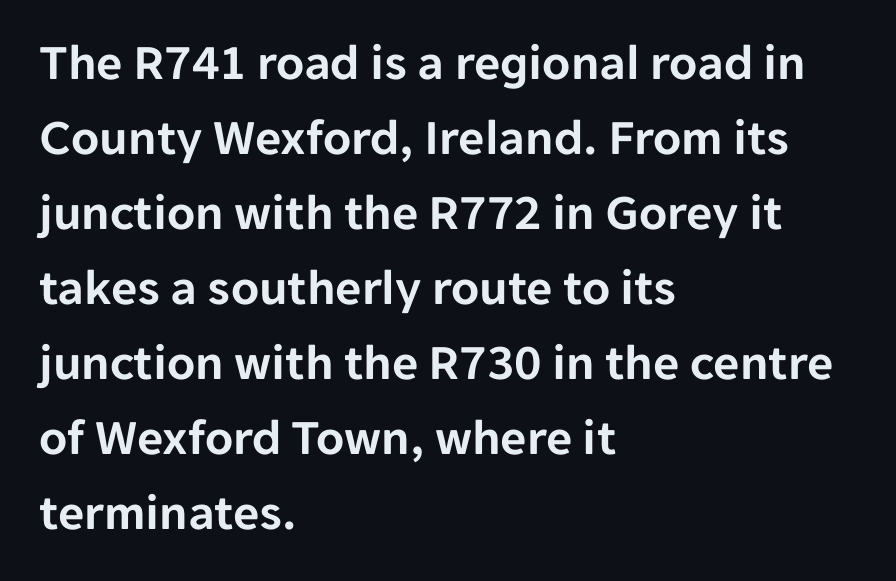
Every row of glyphs begins at an identical x-position on the left. What kind of face is this? One without serifs — a sans. Short note: letters normally spaced. What's the leading like? Ordinary, nothing unusual. The face used here is proportionally spaced, like ordinary book or web type. The specimen reads as upright at a glance.
